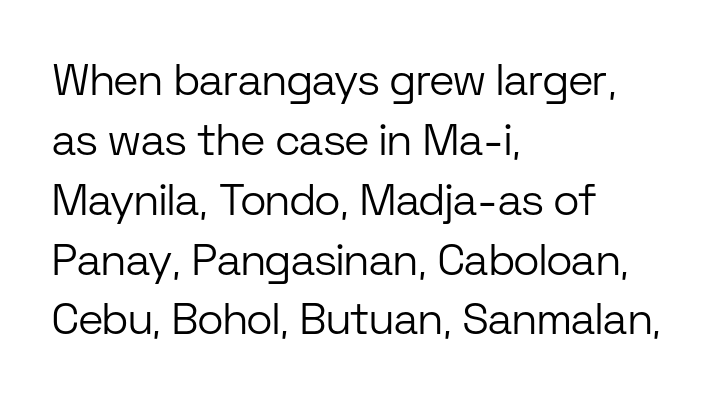
How are the letters spaced? Ordinarily, with no added tracking. Nothing heavy about these letters — not bold at all. Think of a printed novel: that variable character pitch is what you see here. The leading is moderate, giving the passage an even texture. One-word summary of the alignment: left.
